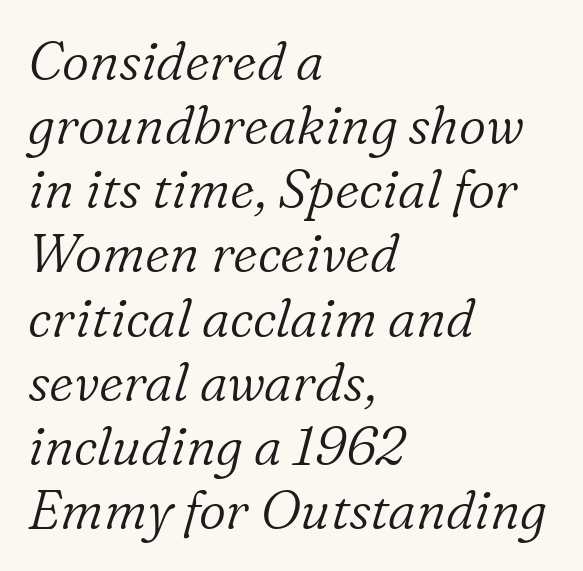
{"serif": "yes", "italic": "yes", "lean": "right", "slant_degrees": 16, "bold": "no", "weight": "light", "width": "normal", "stroke_contrast": "low", "x_height": "medium", "monospaced": "no", "underline": "no", "align": "left", "line_spacing_ratio": 1.21, "letter_spacing": "normal", "letter_spacing_em": 0.0, "glyph_px": 53}
